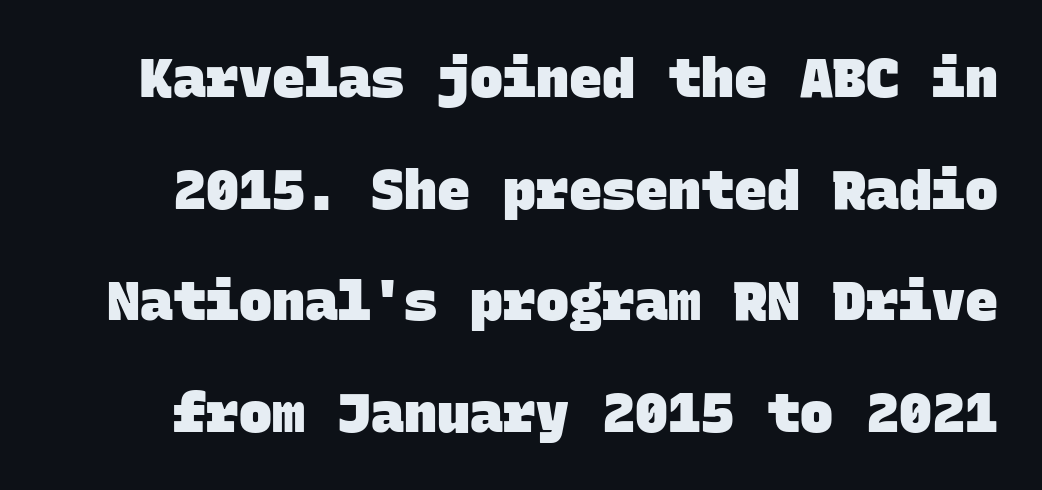
The image shows 55 px heavy sans-serif type, monospaced; set loose line spacing (2.03x), normal letter spacing, not underlined; low stroke contrast and a large x-height.
